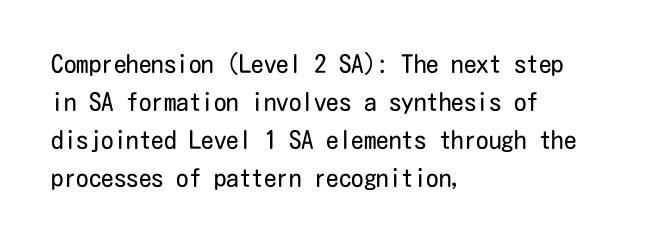
The font's upright variant was chosen for this text. The specimen omits any rule beneath the text block's lines. All the whitespace from short lines collects on the right. Tracking here is standard; glyphs follow each other at the usual distance.
